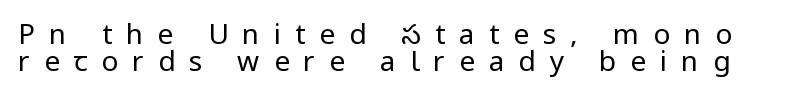
Students, note that the glyphs here are deliberately spaced far apart. The letters carry no serifs — their stems end cleanly without finishing strokes. The letters advance in unequal steps, a hallmark of proportional type. Quick note: not italic, upright. Horizontal bands of white between lines are thin slivers. Decoration check: the copy has no underline.
